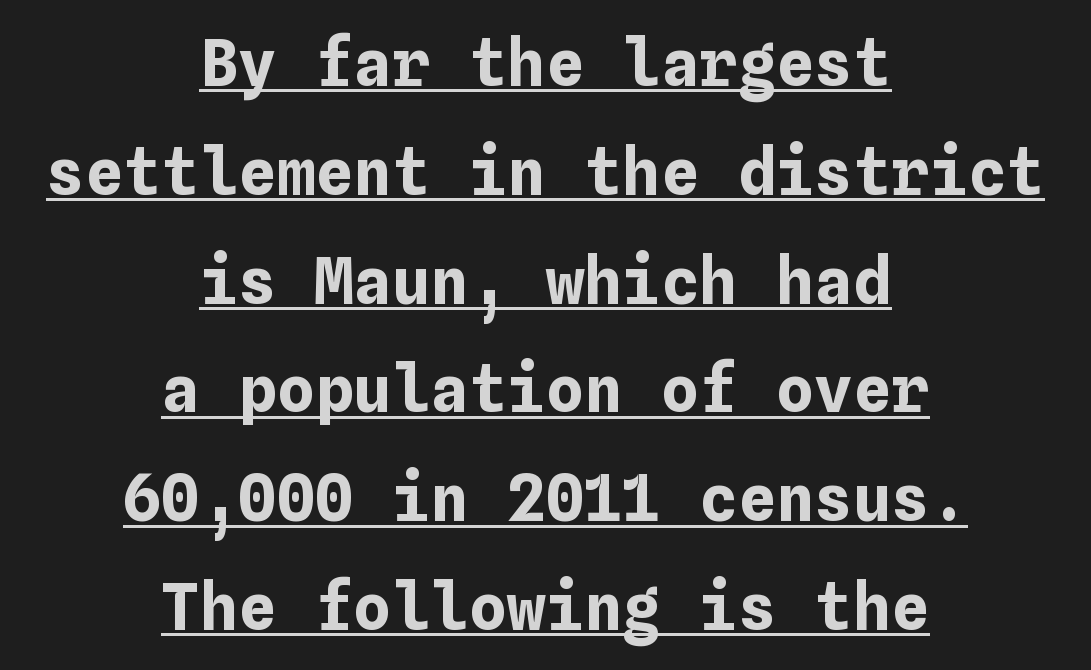
Q: Is the text bold? A: Yes.
Q: Is the text italic (slanted)? A: No, it is upright.
Q: Is the text underlined? A: Yes.
Q: How is the paragraph aligned? A: Centered.
Q: Is the spacing between letters normal or unusually wide? A: Normal.
Q: Is the spacing between lines tight, normal or loose? A: Normal.
Q: Width (condensed, normal, or wide)? A: Normal.
Q: Stroke contrast? A: Low.
Q: x-height? A: Medium.
